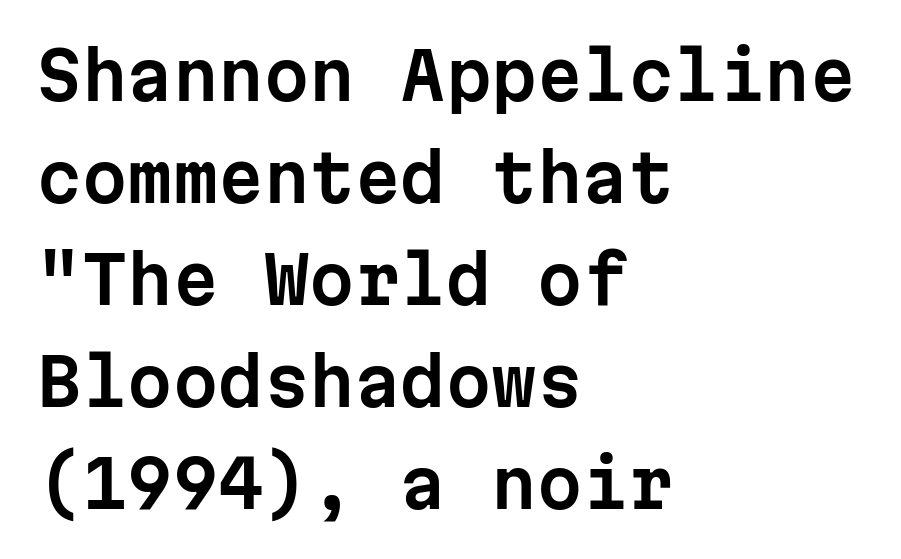
The image shows 65 px sans-serif type, upright, monospaced; set left-aligned, normal line spacing (1.57x), normal letter spacing, not underlined; low stroke contrast and a medium x-height.
